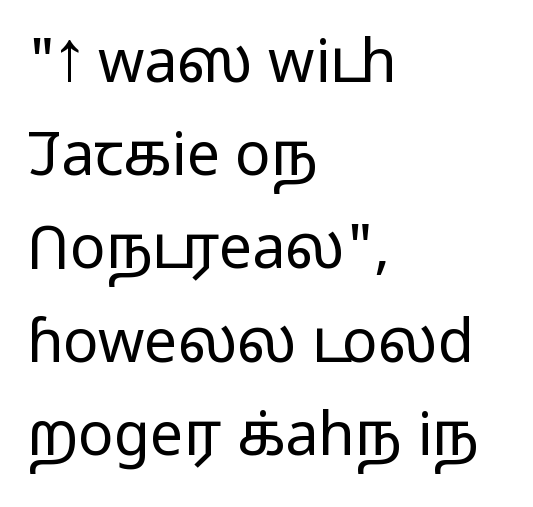
The image shows 59 px light, wide sans-serif type, upright; set left-aligned, normal line spacing (1.58x), normal letter spacing, not underlined; low stroke contrast and a medium x-height.
